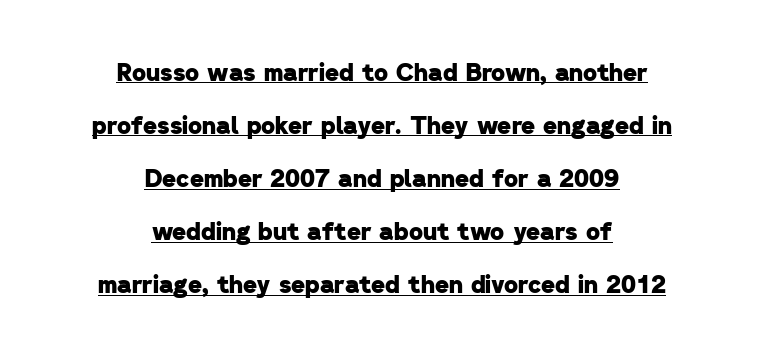
Interline gaps are noticeably wide in this sample. One-word summary of the alignment: center. Underlining? Definitely there. The sample has been set heavy, in full bold. The face used here is rendered with its standard letterfit.
